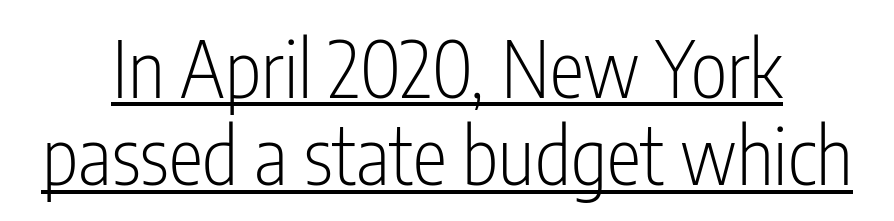
The image shows 78 px light, condensed sans-serif type, upright; set centered, tight line spacing (1.12x), normal letter spacing, underlined; low stroke contrast and a medium x-height.
